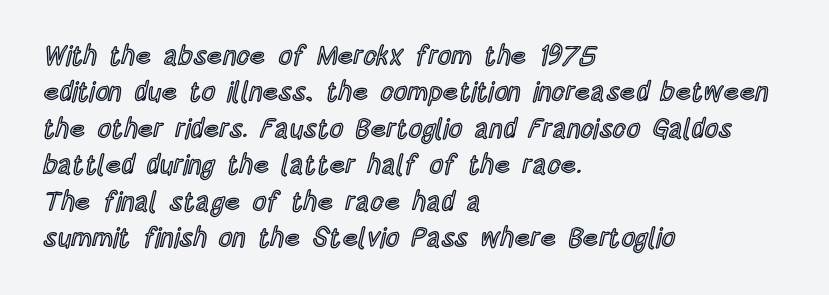
{"underline": "no", "align": "left", "line_spacing": "normal", "line_spacing_ratio": 1.35, "letter_spacing": "normal", "letter_spacing_em": 0.0, "glyph_px": 27}
